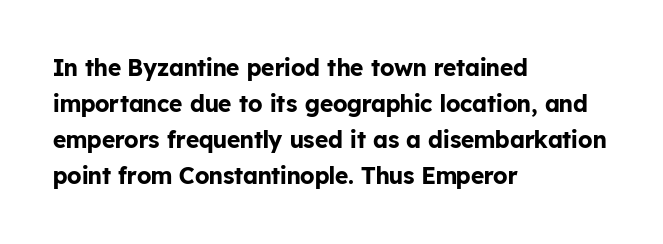
{"italic": "no", "bold": "yes", "underline": "no", "align": "left", "line_spacing": "normal", "line_spacing_ratio": 1.56, "letter_spacing": "normal", "letter_spacing_em": 0.0, "glyph_px": 23}
